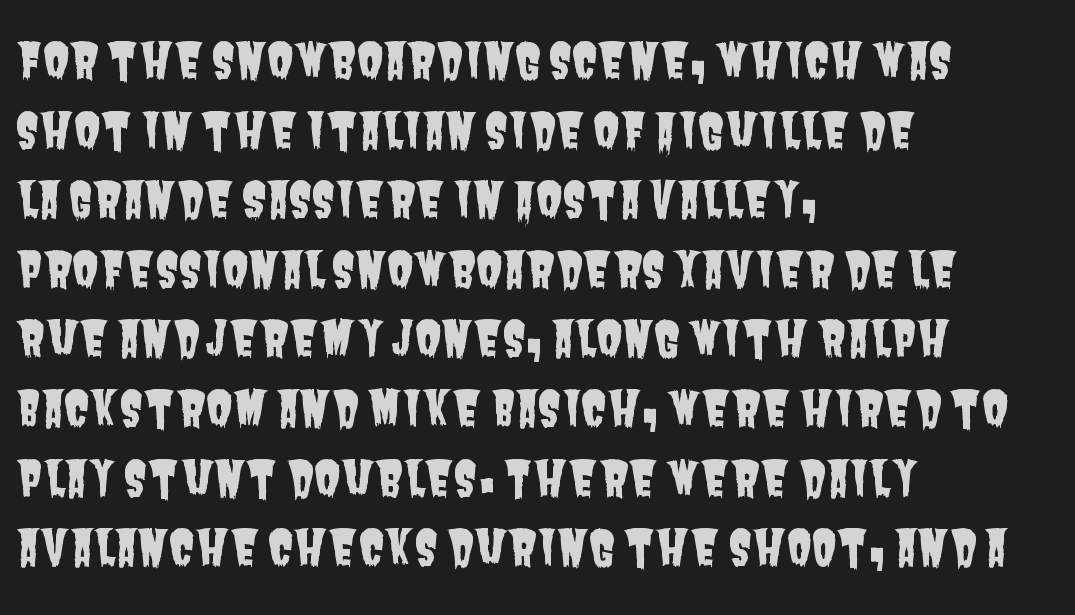
{"serif": "no", "width": "condensed", "stroke_contrast": "low", "x_height": "large", "monospaced": "no", "underline": "no", "align": "left", "line_spacing": "normal", "line_spacing_ratio": 1.45, "letter_spacing": "normal", "letter_spacing_em": 0.0, "glyph_px": 48}
